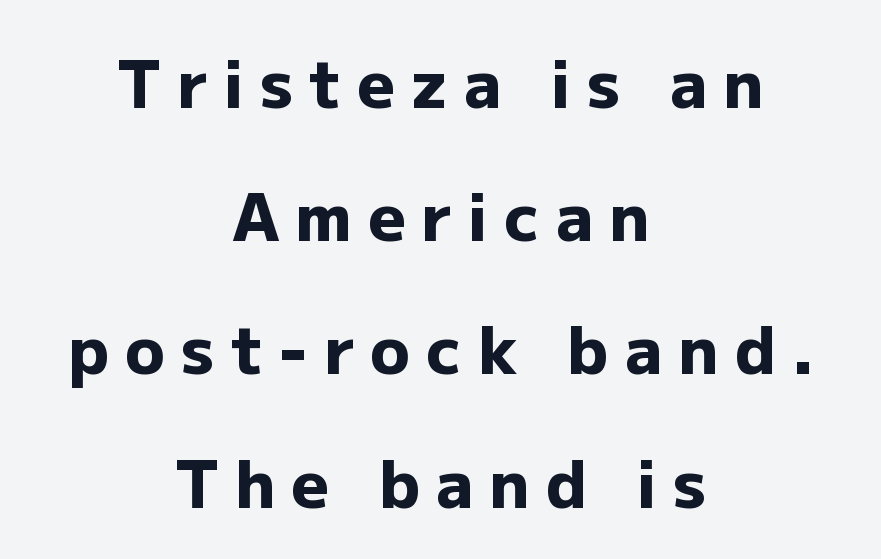
A typesetter would mark this as roman, not italic. Character widths vary here, with narrow letters taking less room than wide ones. The tracking reads as deliberately expanded to a designer's eye. Has an underline been added? It has not.
